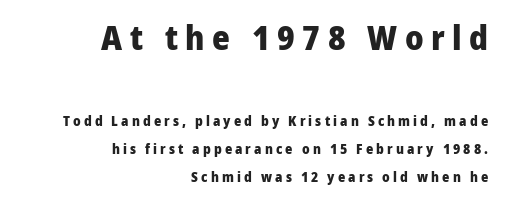
A typesetter would call this proportional, since set widths differ per character. The text was rendered using a sans face with plain stroke endings. Compared with an ordinary text face, these strokes are far heavier — a full bold. Layout note: lines flush right. Posture: upright roman.
